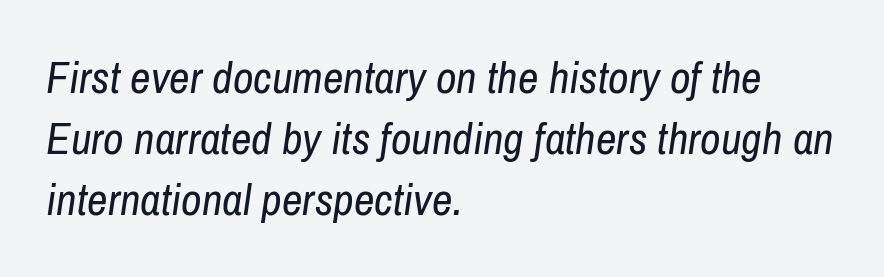
The image shows 45 px regular-weight, condensed type, italic (leaning right); set left-aligned, normal line spacing (1.36x), normal letter spacing, not underlined; low stroke contrast and a medium x-height.
